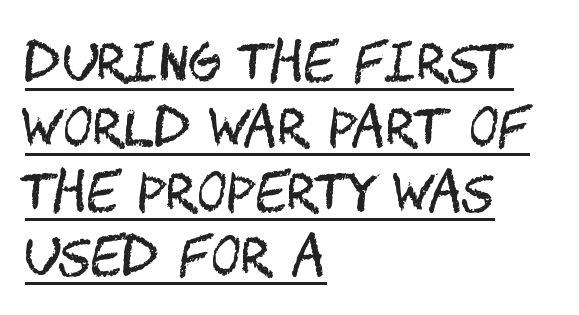
The image shows 51 px regular-weight, condensed sans-serif type, upright; set left-aligned, normal line spacing (1.27x), normal letter spacing, underlined; medium stroke contrast and a large x-height.
